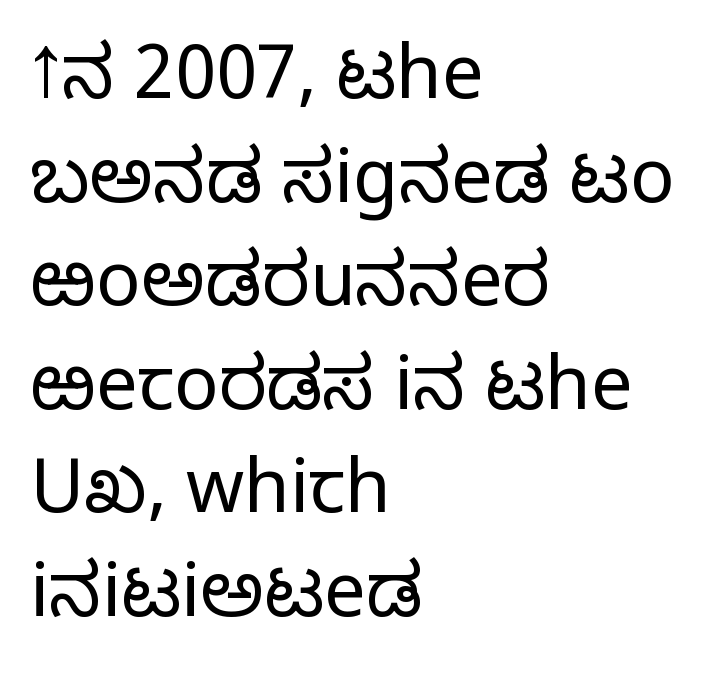
{"serif": "no", "italic": "no", "bold": "no", "weight": "light", "width": "normal", "stroke_contrast": "low", "x_height": "medium", "monospaced": "no", "underline": "no", "align": "left", "line_spacing": "normal", "line_spacing_ratio": 1.4, "letter_spacing": "normal", "letter_spacing_em": 0.0, "glyph_px": 74}
